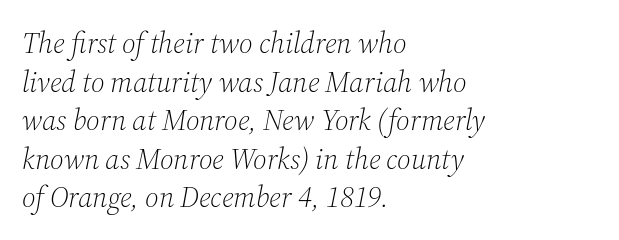
{"serif": "yes", "italic": "yes", "lean": "right", "slant_degrees": 12, "bold": "no", "weight": "light", "width": "normal", "stroke_contrast": "medium", "x_height": "medium", "monospaced": "no", "underline": "no", "align": "left", "line_spacing": "normal", "line_spacing_ratio": 1.33, "letter_spacing": "normal", "letter_spacing_em": 0.0, "glyph_px": 29}
